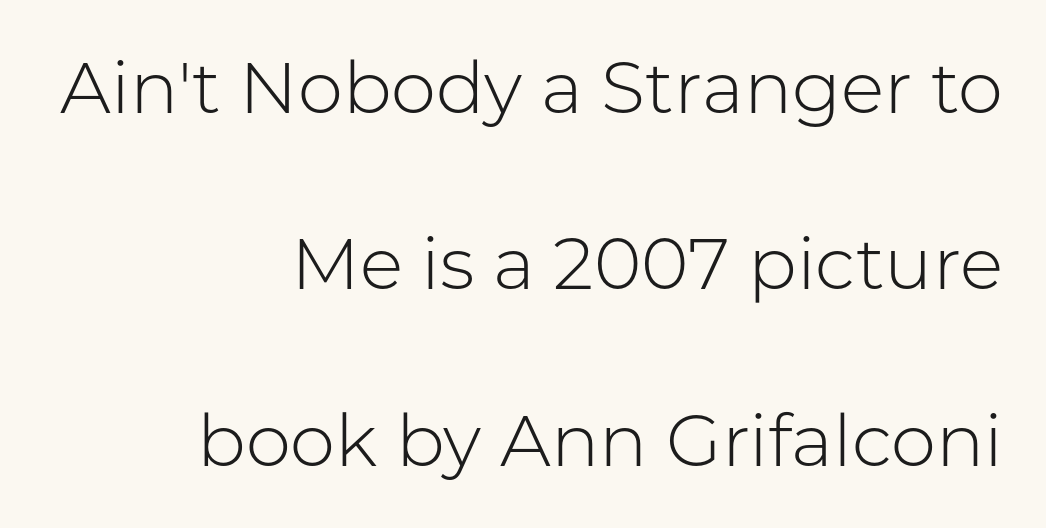
The image shows 72 px light sans-serif type, upright; set right-aligned, loose line spacing (2.45x), normal letter spacing, not underlined; low stroke contrast and a medium x-height.
